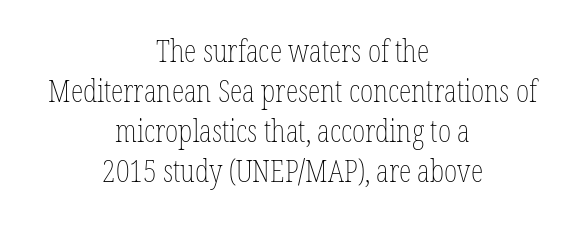
Q: Is the text bold? A: No.
Q: Is the text italic (slanted)? A: No, it is upright.
Q: Is the text underlined? A: No.
Q: How is the paragraph aligned? A: Centered.
Q: Is the spacing between letters normal or unusually wide? A: Normal.
Q: Is the spacing between lines tight, normal or loose? A: Normal.
Q: Width (condensed, normal, or wide)? A: Condensed.
Q: Stroke contrast? A: Low.
Q: x-height? A: Medium.
Q: Monospaced? A: No.
